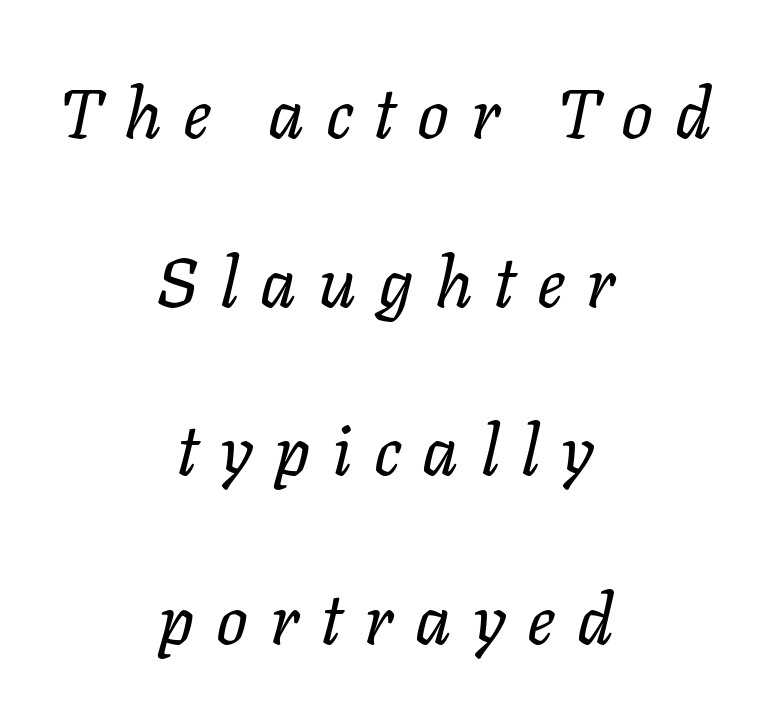
Q: Is the text bold? A: No.
Q: Is the text italic (slanted)? A: Yes, it leans right by about 11 degrees.
Q: Is the text underlined? A: No.
Q: How is the paragraph aligned? A: Centered.
Q: Is the spacing between letters normal or unusually wide? A: Unusually wide.
Q: Is the spacing between lines tight, normal or loose? A: Loose.
Q: Width (condensed, normal, or wide)? A: Normal.
Q: Stroke contrast? A: Low.
Q: x-height? A: Medium.
Q: Monospaced? A: No.
